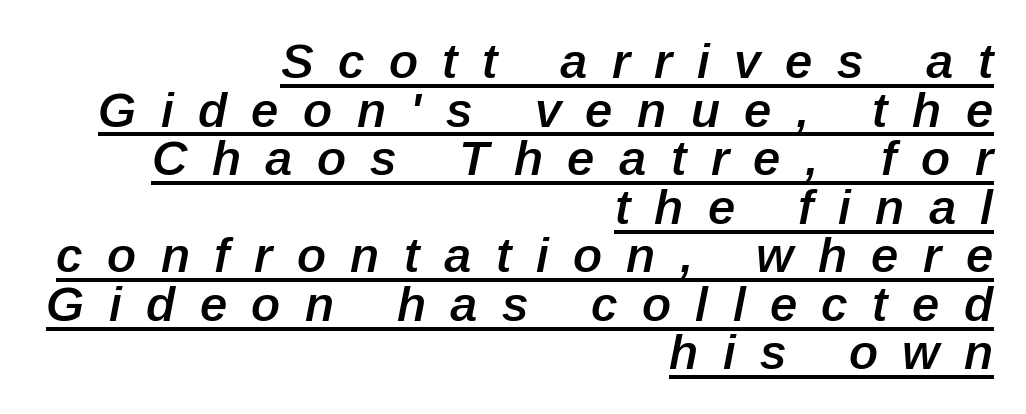
This sample is right-justified, so line beginnings fall wherever the words allow. A continuous stroke trails under the words, as in a hyperlink. Think of a printed novel: that variable character pitch is what you see here. Words appear elongated and porous because spacing is wide. The characters look somewhat weighty, a semibold short of true bold. The lines are packed closely together with very little leading.
